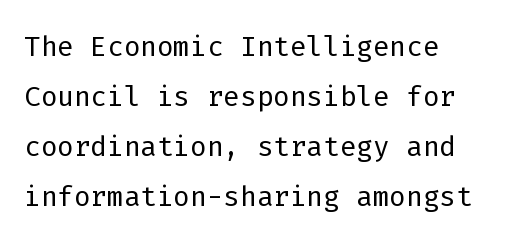
The image shows 39 px light sans-serif type, upright, monospaced; set left-aligned, normal line spacing (1.28x), normal letter spacing, not underlined; low stroke contrast and a medium x-height.
